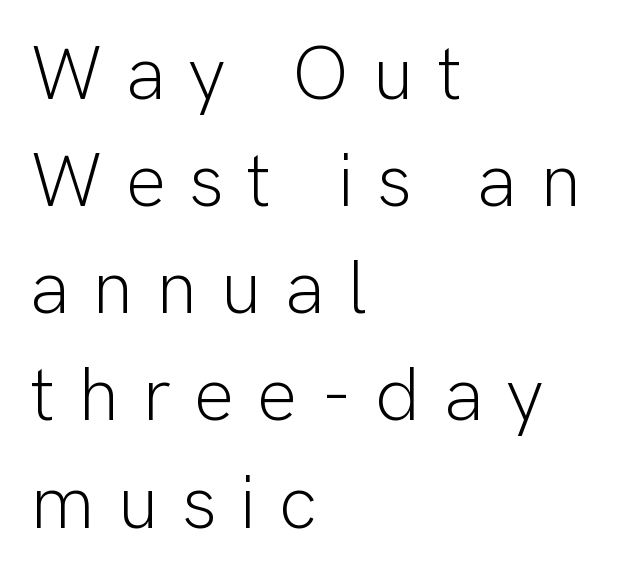
Reading down the column, the eye jumps a familiar distance to each next line. Think of a printed novel: that variable character pitch is what you see here. Clear beneath every line of the passage. Posture: straight, roman, zero tilt. The horizontal fit of the characters is loose and conspicuously gappy.
